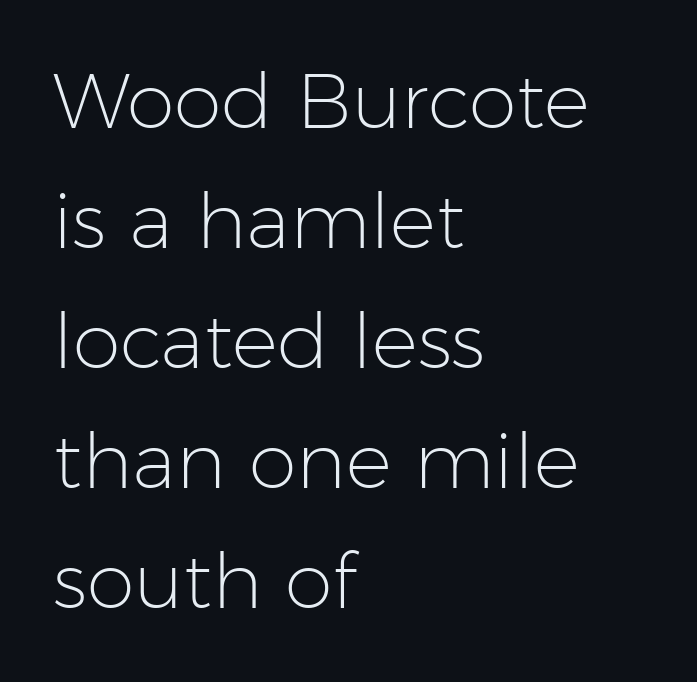
{"serif": "no", "italic": "no", "bold": "no", "weight": "light", "width": "normal", "stroke_contrast": "low", "x_height": "medium", "monospaced": "no", "underline": "no", "align": "left", "line_spacing": "normal", "line_spacing_ratio": 1.56, "letter_spacing": "normal", "letter_spacing_em": 0.0, "glyph_px": 77}
